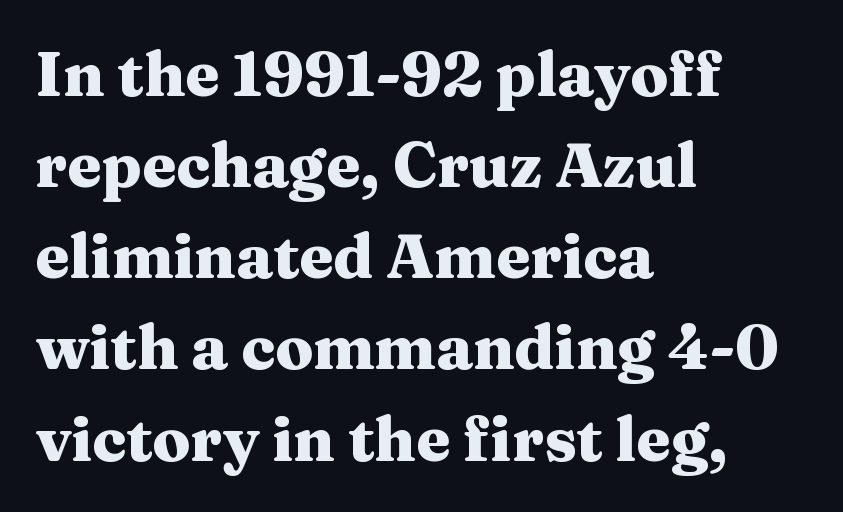
{"serif": "yes", "italic": "no", "bold": "yes", "weight": "heavy", "width": "wide", "stroke_contrast": "medium", "x_height": "medium", "monospaced": "no", "underline": "no", "align": "left", "line_spacing": "normal", "line_spacing_ratio": 1.47, "letter_spacing": "normal", "letter_spacing_em": 0.0, "glyph_px": 62}
